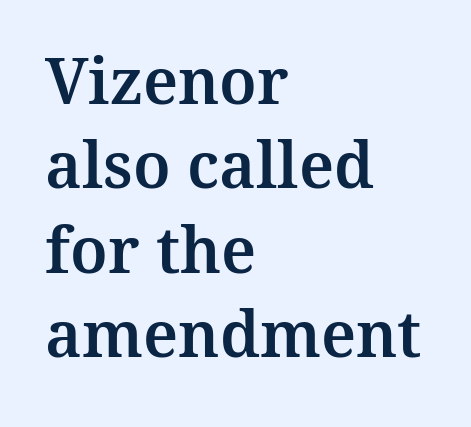
Q: Is the text italic (slanted)? A: No, it is upright.
Q: Is the typeface a serif or a sans-serif typeface? A: Serif.
Q: Is the text underlined? A: No.
Q: How is the paragraph aligned? A: Left-aligned.
Q: Is the spacing between letters normal or unusually wide? A: Normal.
Q: Is the spacing between lines tight, normal or loose? A: Normal.
Q: Width (condensed, normal, or wide)? A: Normal.
Q: Stroke contrast? A: Medium.
Q: x-height? A: Medium.
Q: Monospaced? A: No.
